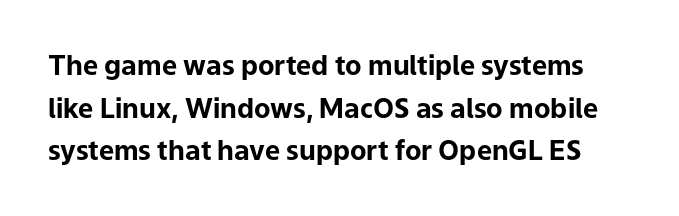
The image shows 27 px bold type, upright; set normal line spacing (1.58x), normal letter spacing, not underlined.
